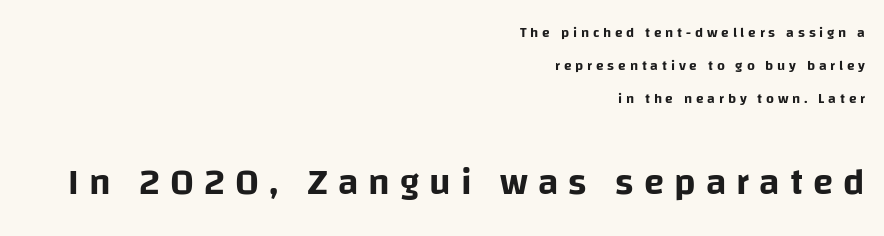
Q: Is the text italic (slanted)? A: No, it is upright.
Q: Is the typeface a serif or a sans-serif typeface? A: Sans-serif.
Q: Is the text underlined? A: No.
Q: How is the paragraph aligned? A: Right-aligned.
Q: Is the spacing between letters normal or unusually wide? A: Unusually wide.
Q: Is the spacing between lines tight, normal or loose? A: Loose.
Q: Which block of text is set in a larger size, the first (top) or the second (bottom)? A: The second (bottom) one.
Q: Width (condensed, normal, or wide)? A: Normal.
Q: Stroke contrast? A: Low.
Q: x-height? A: Large.
Q: Monospaced? A: No.
